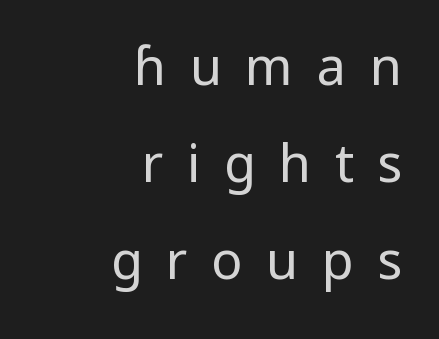
The image shows 52 px regular-weight sans-serif type, upright; set right-aligned, line spacing 1.87x, unusually wide letter spacing (+0.45 em), not underlined; low stroke contrast and a medium x-height.
